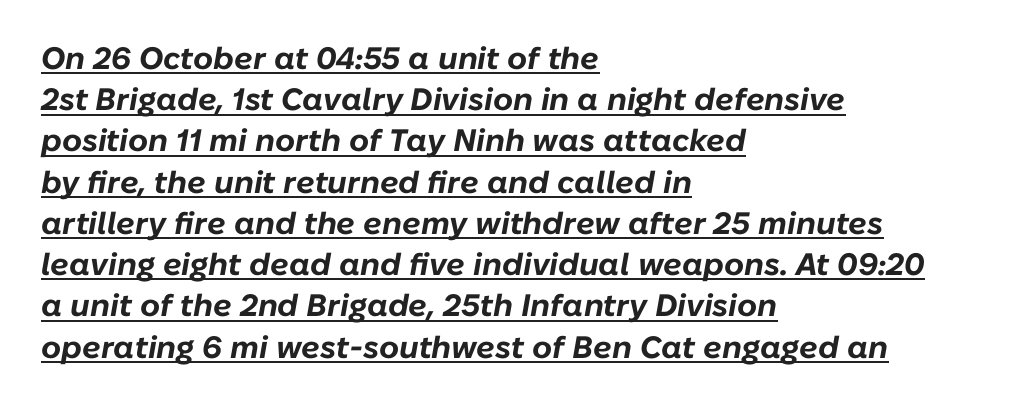
Is the block centered? No — it sits flush against the left margin. This sample uses plain, unmodified letter spacing. Proportional: the letters do not fall into vertical columns. These lines sit exactly where default settings would place them. Emphasis-style slanted type is in use.
